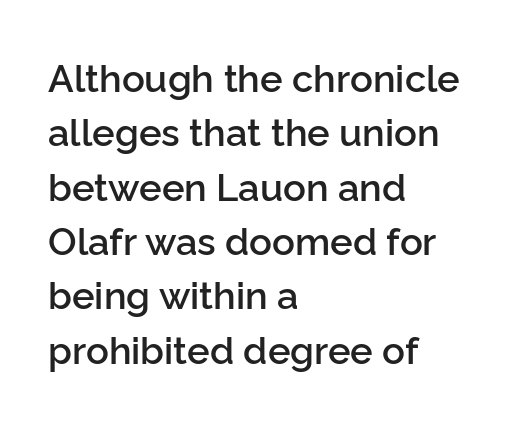
{"serif": "no", "italic": "no", "bold": "semi", "weight": "semibold", "width": "normal", "stroke_contrast": "low", "x_height": "medium", "monospaced": "no", "underline": "no", "align": "left", "line_spacing": "normal", "line_spacing_ratio": 1.43, "letter_spacing": "normal", "letter_spacing_em": 0.0, "glyph_px": 38}
